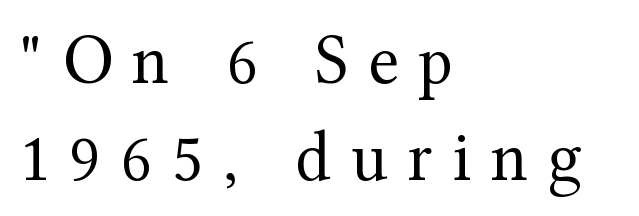
Q: Is the text bold? A: No.
Q: Is the text italic (slanted)? A: No, it is upright.
Q: Is the typeface a serif or a sans-serif typeface? A: Serif.
Q: Is the text underlined? A: No.
Q: How is the paragraph aligned? A: Left-aligned.
Q: Is the spacing between letters normal or unusually wide? A: Unusually wide.
Q: Is the spacing between lines tight, normal or loose? A: Normal.
Q: Width (condensed, normal, or wide)? A: Normal.
Q: Stroke contrast? A: Medium.
Q: x-height? A: Medium.
Q: Monospaced? A: No.
